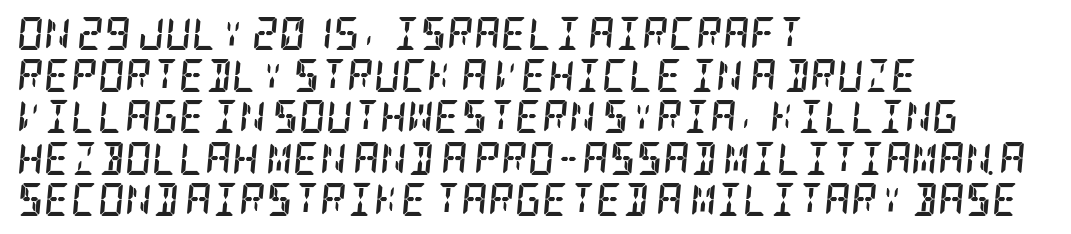
The image shows 33 px semibold, condensed serif type, italic (leaning right); set left-aligned, normal line spacing (1.26x), normal letter spacing, not underlined; low stroke contrast and a large x-height.
